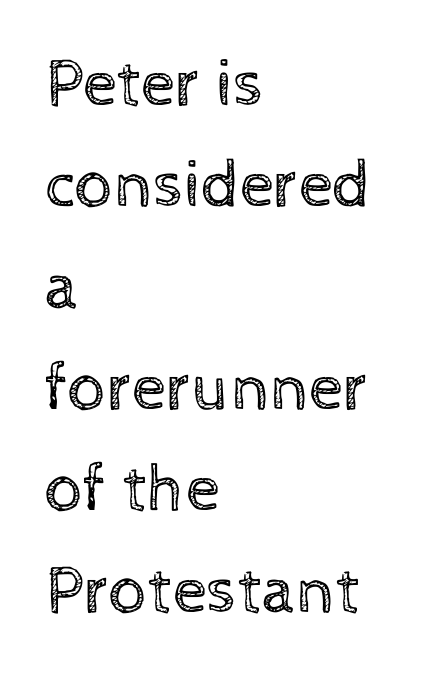
Is the block centered? No — it sits flush against the left margin. Stems and bowls with no extra thickness — not bold. A roman cut, with each character standing at attention. The gaps between neighbouring characters are ordinary and unremarkable.
